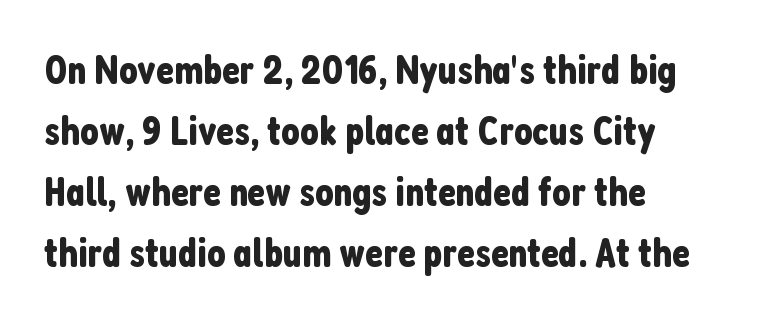
The rows are spaced the way most documents space them. This sample uses an upright cut, with every glyph sitting square on the baseline. Regarding serifs, this sample does without them. The face used here is proportionally spaced, like ordinary book or web type. Layout note: lines flush left.
